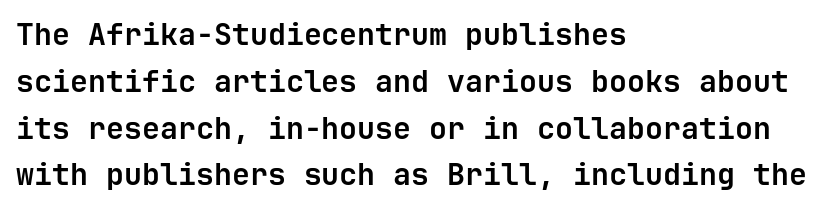
The image shows 30 px semibold sans-serif type, upright; set left-aligned, normal line spacing (1.56x), normal letter spacing, not underlined; low stroke contrast and a medium x-height.
